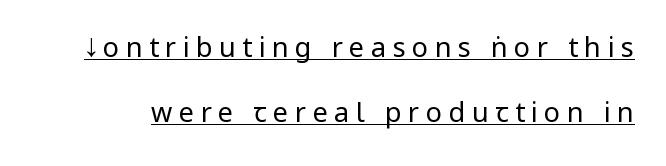
Q: Is the text bold? A: No.
Q: Is the text italic (slanted)? A: No, it is upright.
Q: Is the text underlined? A: Yes.
Q: Is the spacing between letters normal or unusually wide? A: Unusually wide.
Q: Is the spacing between lines tight, normal or loose? A: Loose.
